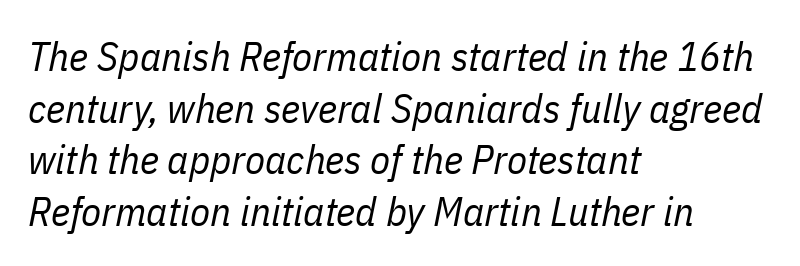
The image shows 41 px regular-weight, condensed type, italic (leaning right); set left-aligned, normal line spacing (1.26x), normal letter spacing, not underlined; low stroke contrast and a medium x-height.
